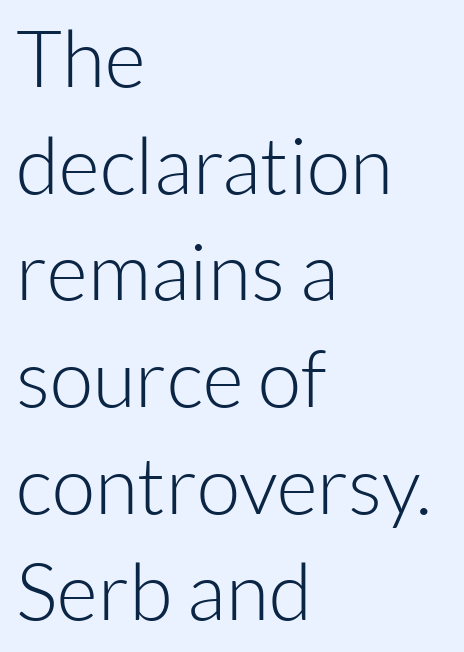
Q: Is the text bold? A: No.
Q: Is the text italic (slanted)? A: No, it is upright.
Q: Is the typeface a serif or a sans-serif typeface? A: Sans-serif.
Q: Is the text underlined? A: No.
Q: How is the paragraph aligned? A: Left-aligned.
Q: Is the spacing between letters normal or unusually wide? A: Normal.
Q: Is the spacing between lines tight, normal or loose? A: Normal.
Q: Width (condensed, normal, or wide)? A: Normal.
Q: Stroke contrast? A: Low.
Q: x-height? A: Medium.
Q: Monospaced? A: No.
